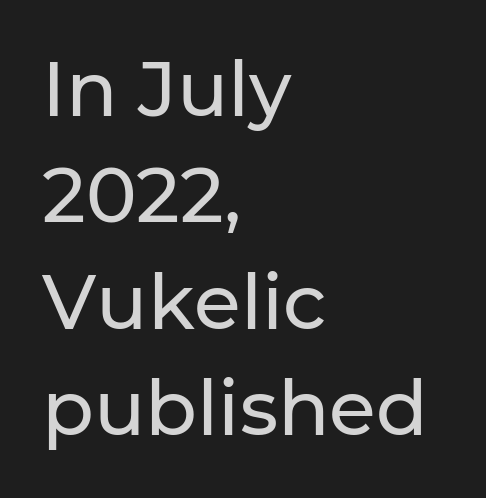
Q: Is the text italic (slanted)? A: No, it is upright.
Q: Is the typeface a serif or a sans-serif typeface? A: Sans-serif.
Q: Is the text underlined? A: No.
Q: How is the paragraph aligned? A: Left-aligned.
Q: Is the spacing between letters normal or unusually wide? A: Normal.
Q: Is the spacing between lines tight, normal or loose? A: Normal.
Q: Width (condensed, normal, or wide)? A: Normal.
Q: Stroke contrast? A: Low.
Q: x-height? A: Medium.
Q: Monospaced? A: No.
